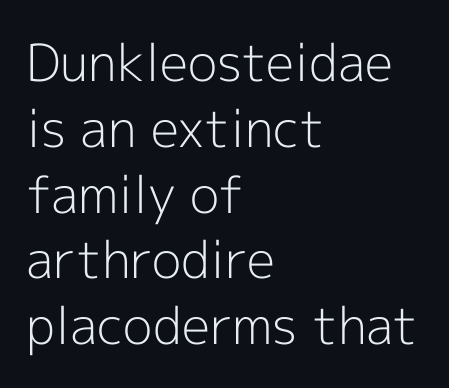
Line spacing here is normal. A sans-serif font was chosen for this passage. The rendering keeps characters at their native spacing. Do the characters align in a grid? No, the font is proportional.
